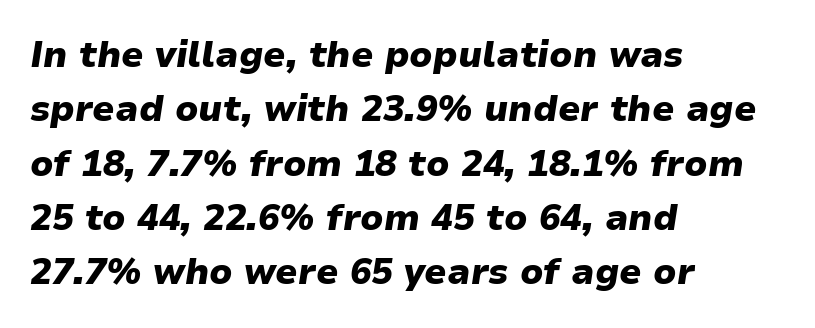
{"italic": "yes", "lean": "right", "slant_degrees": 9, "bold": "yes", "weight": "heavy", "width": "normal", "stroke_contrast": "low", "x_height": "medium", "monospaced": "no", "underline": "no", "align": "left", "line_spacing": "normal", "line_spacing_ratio": 1.51, "letter_spacing": "normal", "letter_spacing_em": 0.0, "glyph_px": 36}
